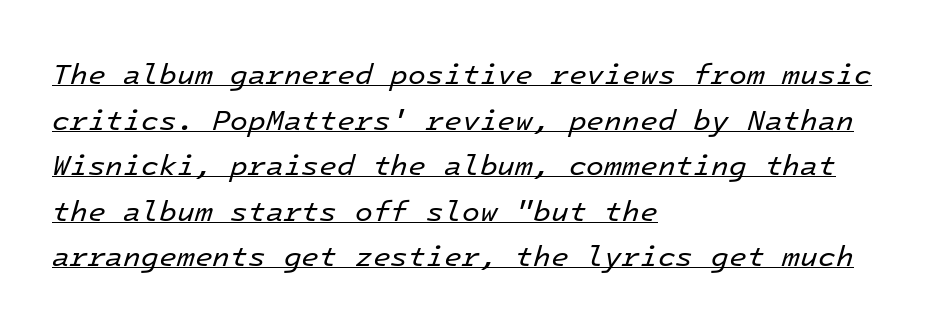
Q: Is the text bold? A: No.
Q: Is the text italic (slanted)? A: Yes, it leans right by about 16 degrees.
Q: Is the text underlined? A: Yes.
Q: How is the paragraph aligned? A: Left-aligned.
Q: Is the spacing between letters normal or unusually wide? A: Normal.
Q: Is the spacing between lines tight, normal or loose? A: Normal.
Q: Width (condensed, normal, or wide)? A: Normal.
Q: Stroke contrast? A: Low.
Q: x-height? A: Medium.
Q: Monospaced? A: Yes.
